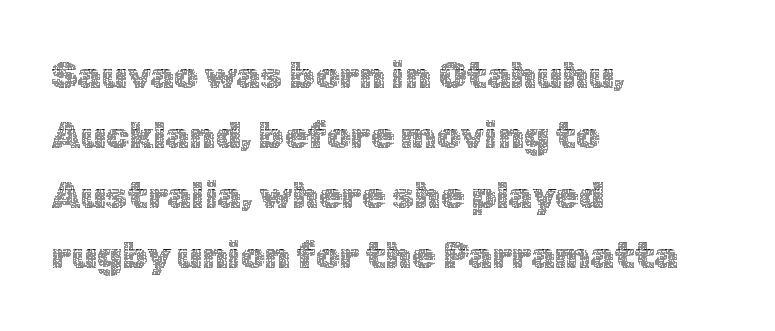
{"italic": "no", "bold": "no", "weight": "thin", "width": "normal", "x_height": "medium", "monospaced": "no", "underline": "no", "align": "left", "line_spacing": "normal", "line_spacing_ratio": 1.58, "letter_spacing": "normal", "letter_spacing_em": 0.0, "glyph_px": 38}
